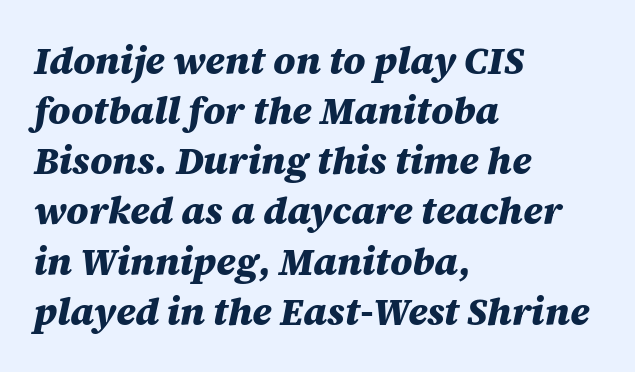
Q: Is the text bold? A: Yes.
Q: Is the text italic (slanted)? A: Yes, it leans right by about 12 degrees.
Q: Is the text underlined? A: No.
Q: How is the paragraph aligned? A: Left-aligned.
Q: Is the spacing between letters normal or unusually wide? A: Normal.
Q: Is the spacing between lines tight, normal or loose? A: Normal.
Q: Width (condensed, normal, or wide)? A: Normal.
Q: Stroke contrast? A: Medium.
Q: x-height? A: Large.
Q: Monospaced? A: No.
